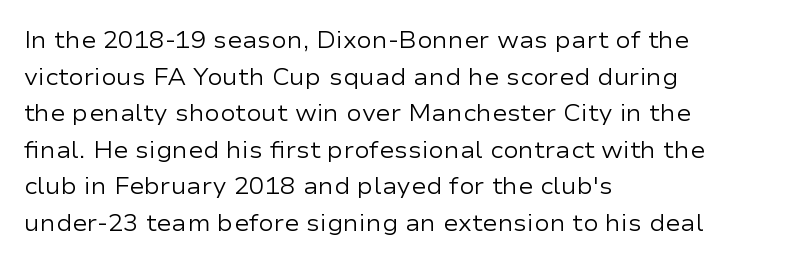
Notice how descenders clear the ascenders below comfortably — that's standard leading. Heft: none added — not bold. Posture: upright roman. The tracking reads as untouched default to a designer's eye. If you drew a ruler down the left edge, every line would touch it.
